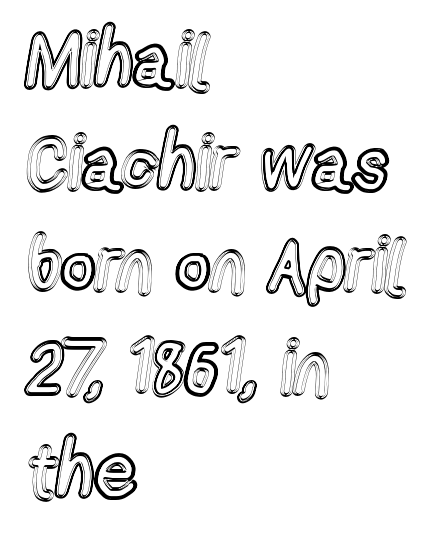
Left-aligned paragraph, ragged on the right. Letters rest on an invisible, unmarked baseline. Here the designer chose a conventional face with non-uniform glyph widths. Tracking value appears to be zero — textbook default spacing.
